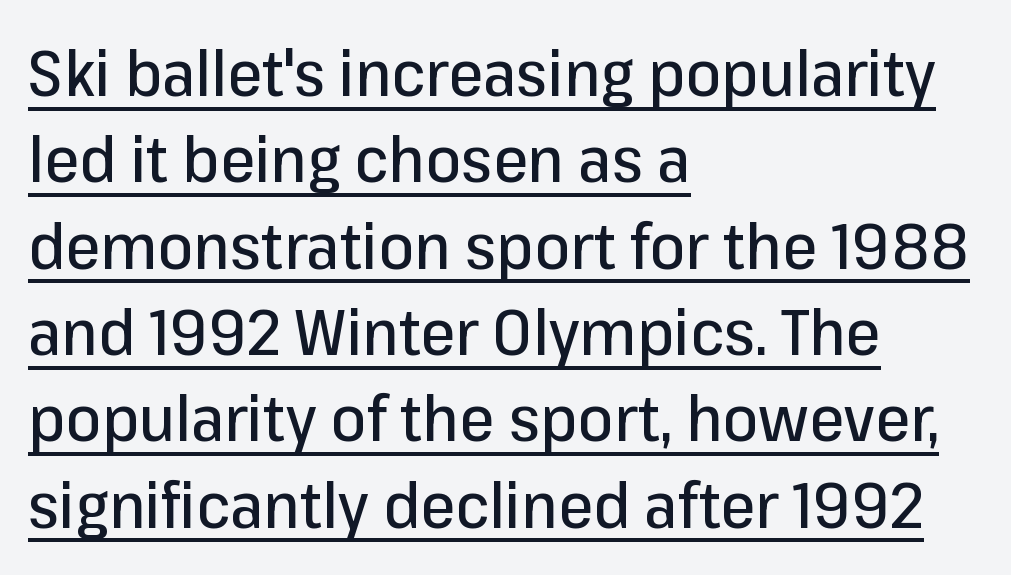
The image shows 63 px sans-serif type, upright; set left-aligned, normal line spacing (1.37x), normal letter spacing, underlined; low stroke contrast and a medium x-height.
